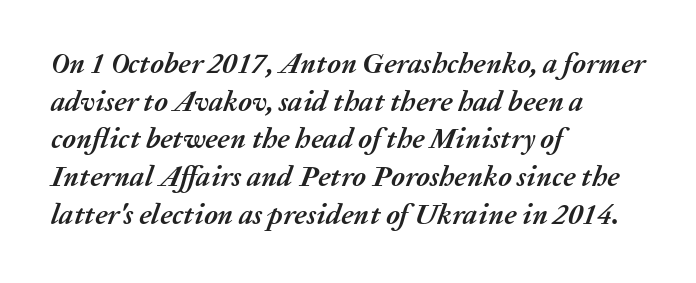
{"italic": "yes", "lean": "right", "slant_degrees": 20, "bold": "yes", "weight": "semibold", "width": "normal", "stroke_contrast": "medium", "x_height": "medium", "monospaced": "no", "underline": "no", "align": "left", "line_spacing": "normal", "line_spacing_ratio": 1.3, "letter_spacing": "normal", "letter_spacing_em": 0.0, "glyph_px": 29}
